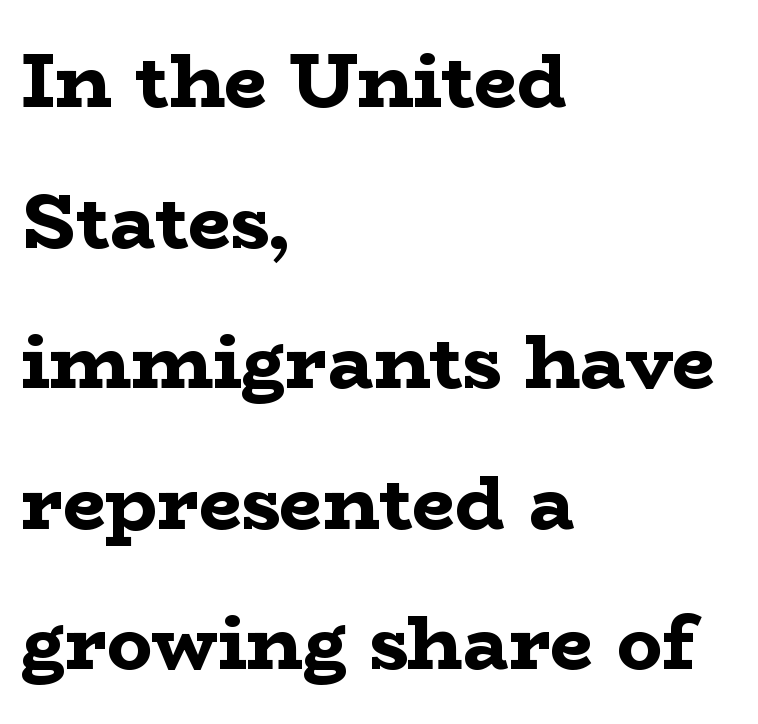
The typesetting leans heavy: a genuine bold. Is this a fixed-width face? No — the glyphs have proportional, varying widths. Each line starts at the same left margin while the right side varies. Nobody touched the tracking dial on this one. Regarding serifs, this sample has them. A bare baseline throughout the passage.
